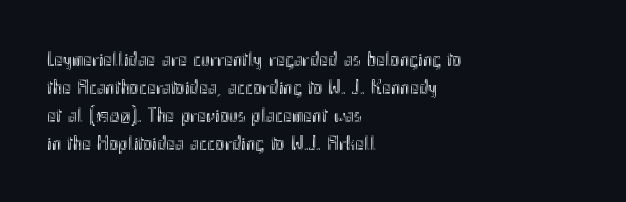
Q: Is the text italic (slanted)? A: No, it is upright.
Q: Is the text underlined? A: No.
Q: How is the paragraph aligned? A: Left-aligned.
Q: Is the spacing between letters normal or unusually wide? A: Normal.
Q: Is the spacing between lines tight, normal or loose? A: Normal.
